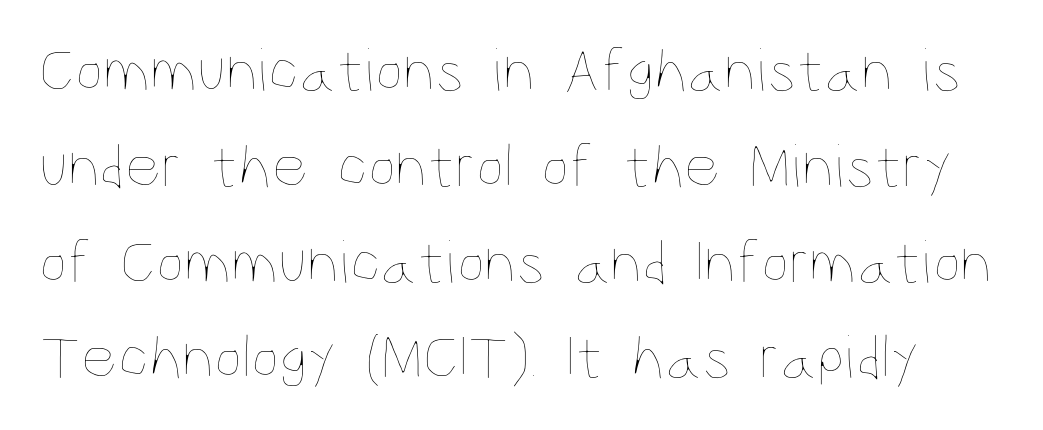
The image shows 63 px thin, condensed type, upright; set normal line spacing (1.52x), normal letter spacing, not underlined; low stroke contrast and a large x-height.
